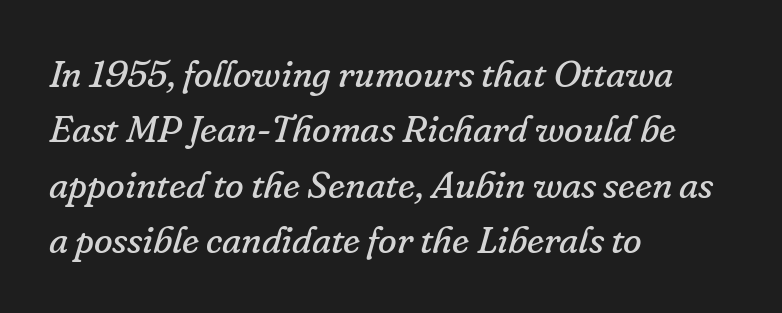
The image shows 38 px regular-weight serif type, italic (leaning right); set left-aligned, normal line spacing (1.46x), normal letter spacing, not underlined; low stroke contrast and a small x-height.
